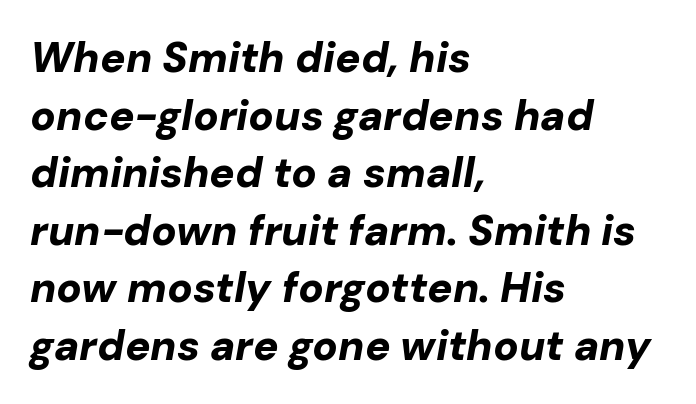
{"italic": "yes", "lean": "right", "slant_degrees": 10, "bold": "yes", "weight": "bold", "width": "normal", "stroke_contrast": "low", "x_height": "medium", "monospaced": "no", "underline": "no", "align": "left", "line_spacing": "normal", "line_spacing_ratio": 1.37, "letter_spacing": "normal", "letter_spacing_em": 0.0, "glyph_px": 42}
